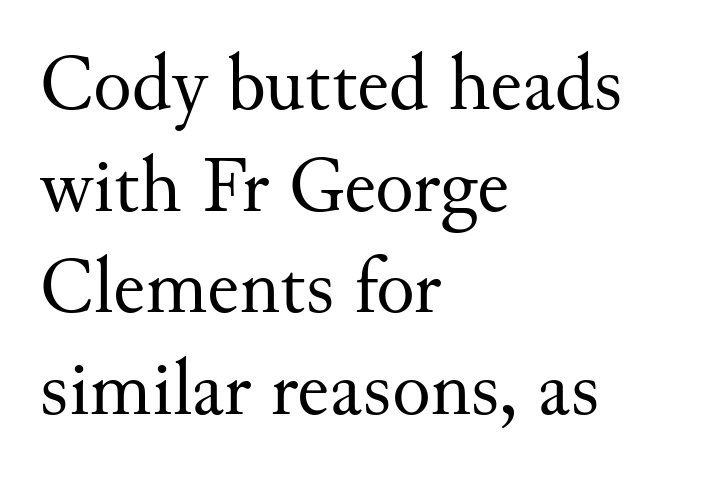
{"serif": "yes", "italic": "no", "bold": "no", "weight": "regular", "width": "normal", "stroke_contrast": "medium", "x_height": "small", "monospaced": "no", "underline": "no", "align": "left", "line_spacing": "normal", "line_spacing_ratio": 1.27, "letter_spacing": "normal", "letter_spacing_em": 0.0, "glyph_px": 80}
